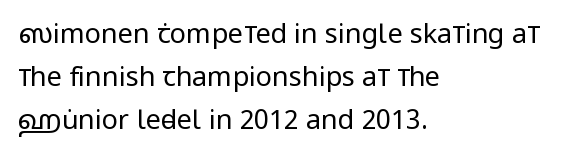
The image shows 27 px text type, upright; set left-aligned, normal line spacing (1.59x), normal letter spacing, not underlined.
